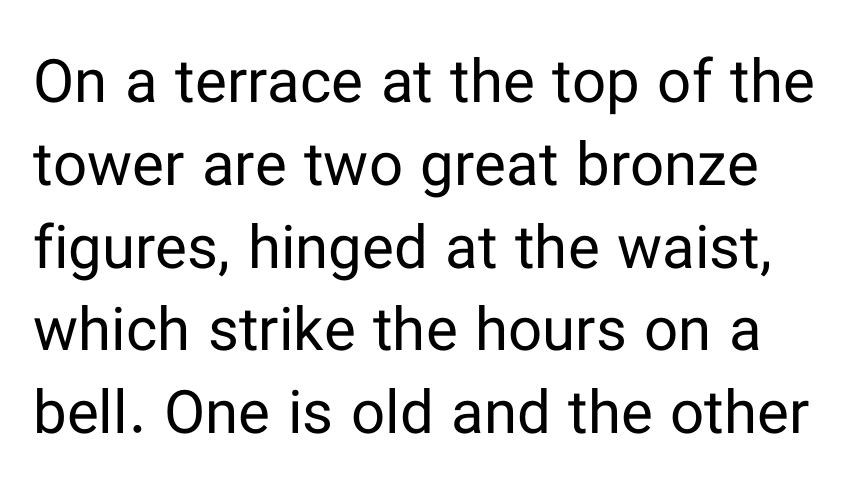
The image shows 60 px regular-weight sans-serif type, upright; set normal line spacing (1.38x), normal letter spacing, not underlined; low stroke contrast and a medium x-height.
